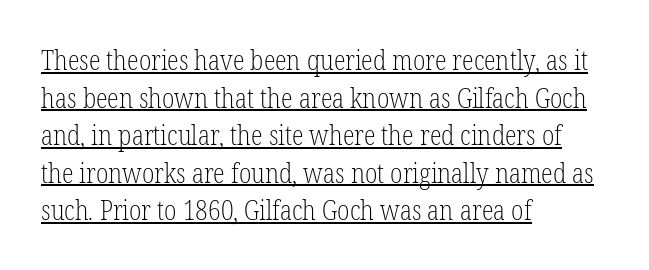
Q: Is the text bold? A: No.
Q: Is the text italic (slanted)? A: No, it is upright.
Q: Is the text underlined? A: Yes.
Q: How is the paragraph aligned? A: Left-aligned.
Q: Is the spacing between letters normal or unusually wide? A: Normal.
Q: Is the spacing between lines tight, normal or loose? A: Normal.
